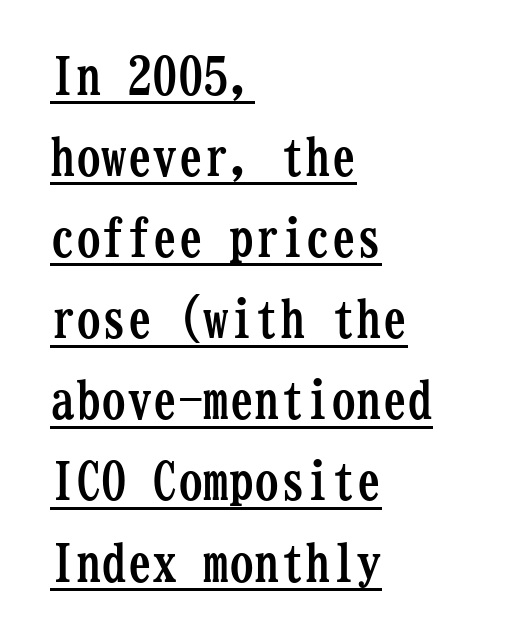
Q: Is the text bold? A: Yes.
Q: Is the text italic (slanted)? A: No, it is upright.
Q: Is the typeface a serif or a sans-serif typeface? A: Serif.
Q: Is the text underlined? A: Yes.
Q: How is the paragraph aligned? A: Left-aligned.
Q: Is the spacing between letters normal or unusually wide? A: Normal.
Q: Is the spacing between lines tight, normal or loose? A: Normal.
Q: Width (condensed, normal, or wide)? A: Condensed.
Q: Stroke contrast? A: Low.
Q: x-height? A: Medium.
Q: Monospaced? A: Yes.
